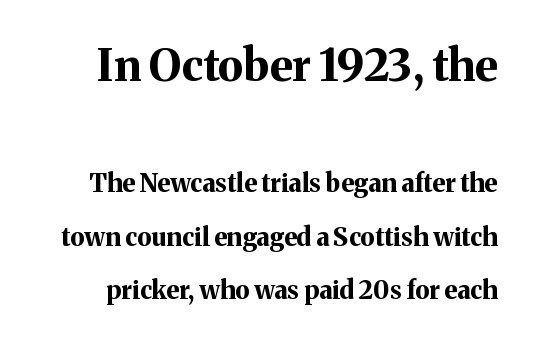
Q: Is the text bold? A: Yes.
Q: Is the text italic (slanted)? A: No, it is upright.
Q: Is the typeface a serif or a sans-serif typeface? A: Serif.
Q: Is the text underlined? A: No.
Q: Is the spacing between letters normal or unusually wide? A: Normal.
Q: Is the spacing between lines tight, normal or loose? A: Loose.
Q: Which block of text is set in a larger size, the first (top) or the second (bottom)? A: The first (top) one.
Q: Width (condensed, normal, or wide)? A: Normal.
Q: Stroke contrast? A: Medium.
Q: x-height? A: Medium.
Q: Monospaced? A: No.
